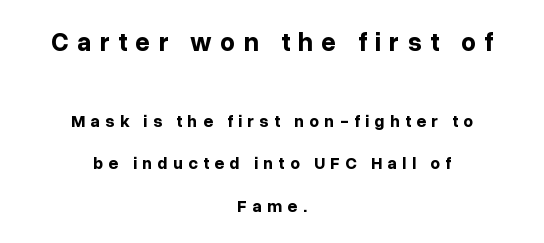
{"italic": "no", "bold": "yes", "underline": "no", "align": "center", "line_spacing": "loose", "line_spacing_ratio": 2.48, "letter_spacing": "wide", "letter_spacing_em": 0.32, "larger_block": "first", "size_ratio": 1.53, "glyph_px": 26}
